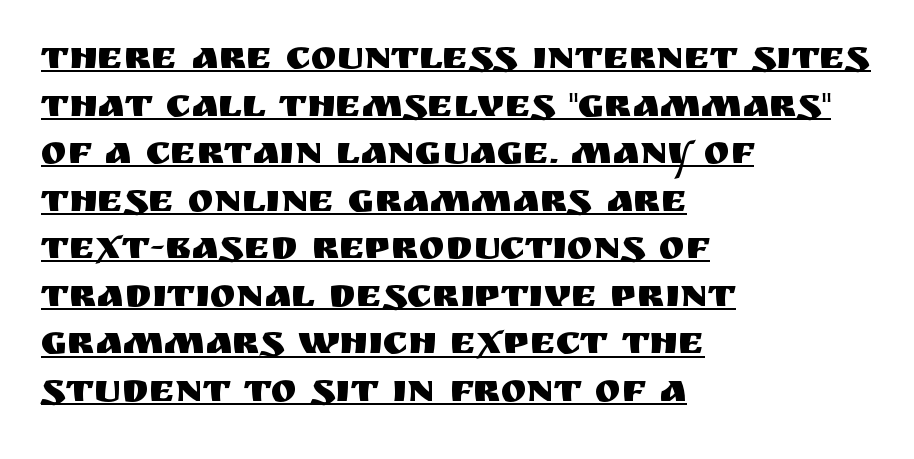
Q: Is the text italic (slanted)? A: No, it is upright.
Q: Is the typeface a serif or a sans-serif typeface? A: Sans-serif.
Q: Is the text underlined? A: Yes.
Q: How is the paragraph aligned? A: Left-aligned.
Q: Is the spacing between letters normal or unusually wide? A: Normal.
Q: Width (condensed, normal, or wide)? A: Normal.
Q: Stroke contrast? A: Medium.
Q: x-height? A: Large.
Q: Monospaced? A: No.
